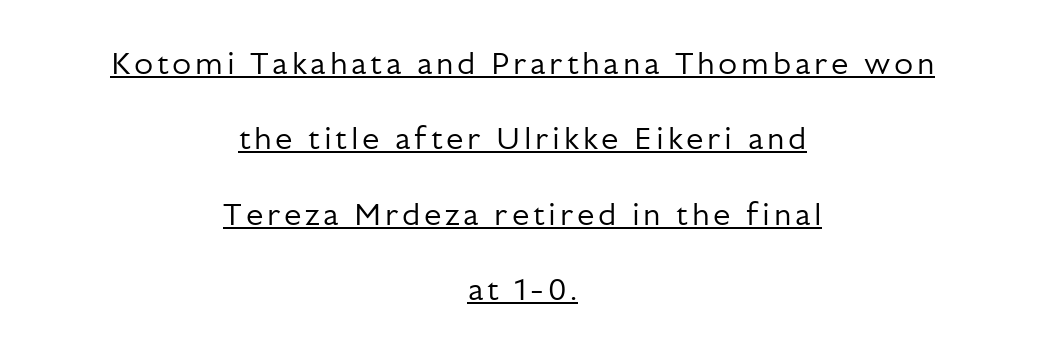
The image shows 31 px regular-weight sans-serif type, upright; set centered, loose line spacing (2.43x), underlined; low stroke contrast and a medium x-height.
